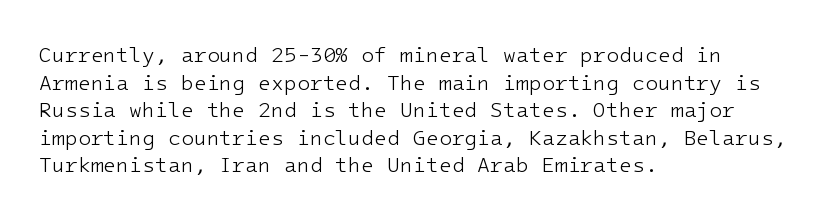
The image shows 21 px text type, upright; set left-aligned, normal line spacing (1.31x), normal letter spacing, not underlined.
